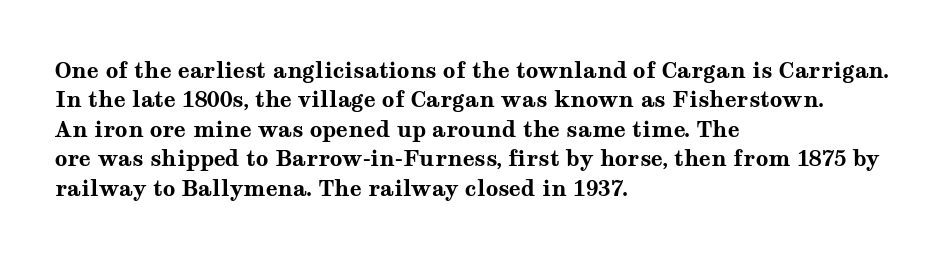
The image shows 22 px bold type, upright; set left-aligned, normal line spacing (1.34x), normal letter spacing, not underlined.
